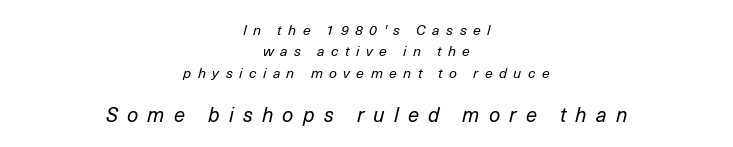
{"italic": "yes", "lean": "right", "slant_degrees": 14, "bold": "no", "underline": "no", "align": "center", "line_spacing": "normal", "line_spacing_ratio": 1.52, "letter_spacing": "wide", "letter_spacing_em": 0.46, "larger_block": "second", "size_ratio": 1.43, "glyph_px": 20}
